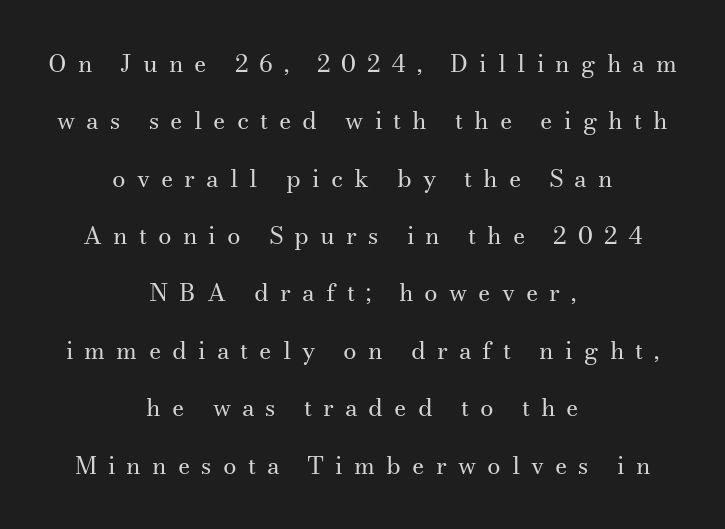
{"italic": "no", "bold": "no", "underline": "no", "align": "center", "line_spacing": "loose", "line_spacing_ratio": 2.39, "letter_spacing": "wide", "letter_spacing_em": 0.46, "glyph_px": 24}
